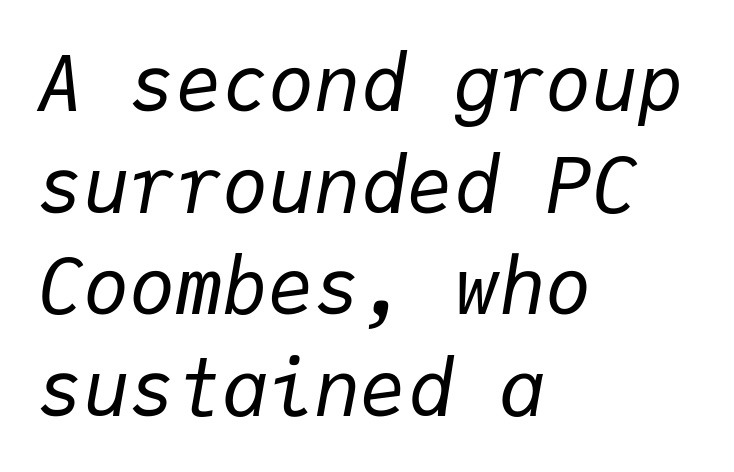
The image shows 77 px regular-weight type, italic (leaning right), monospaced; set left-aligned, normal line spacing (1.32x), normal letter spacing, not underlined; low stroke contrast and a medium x-height.
